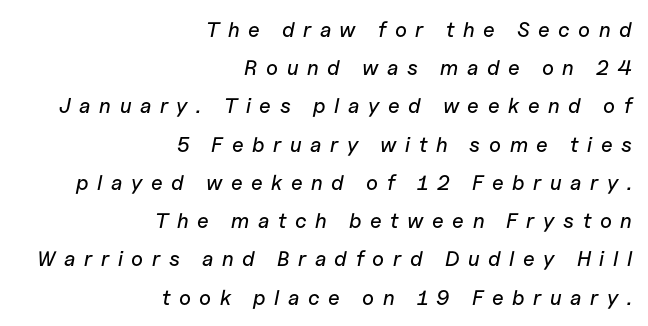
{"italic": "yes", "lean": "right", "slant_degrees": 11, "underline": "no", "align": "right", "line_spacing_ratio": 1.82, "letter_spacing": "wide", "letter_spacing_em": 0.41, "glyph_px": 21}
